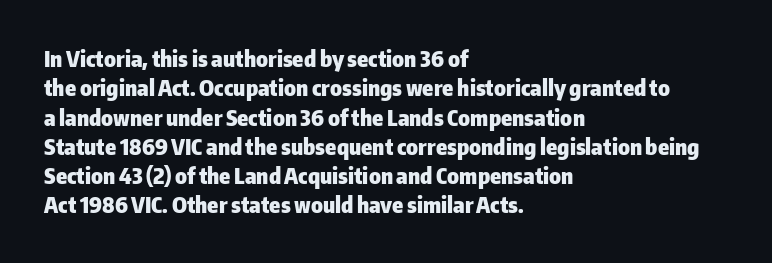
Every character sits straight up, as roman type does. Visually the block forms a straight wall on the left and a jagged coastline on the right. I'd describe the lettering as bold — thick and assertive. Unmarked baselines from the first word to the last.
